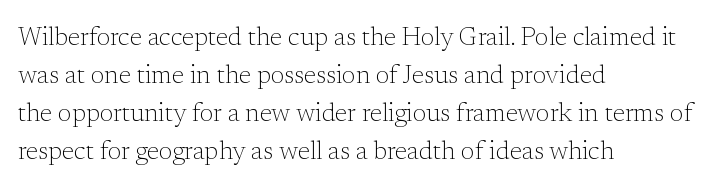
Q: Is the text bold? A: No.
Q: Is the text italic (slanted)? A: No, it is upright.
Q: Is the text underlined? A: No.
Q: How is the paragraph aligned? A: Left-aligned.
Q: Is the spacing between letters normal or unusually wide? A: Normal.
Q: Is the spacing between lines tight, normal or loose? A: Normal.
